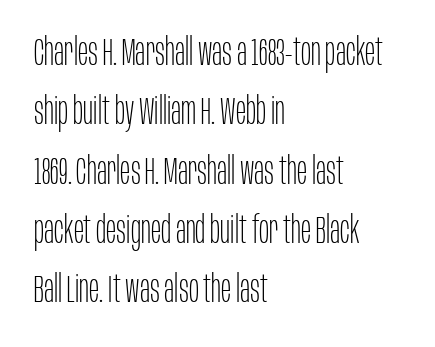
The image shows 38 px thin, condensed sans-serif type, upright; set left-aligned, normal line spacing (1.56x), normal letter spacing, not underlined; low stroke contrast and a large x-height.
